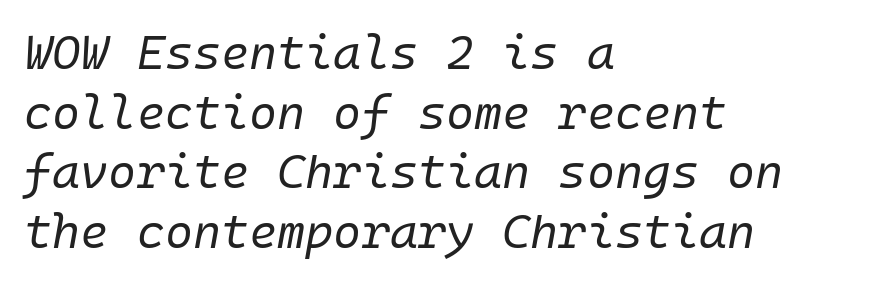
These lines are set flush left with a ragged right edge. Look at the tracking — it's just the regular setting, nothing added. Notice how the stems are inclined rather than vertical — that's the hallmark of italics. Each row of text sits above clean, open space. Heft: none added — not bold.
